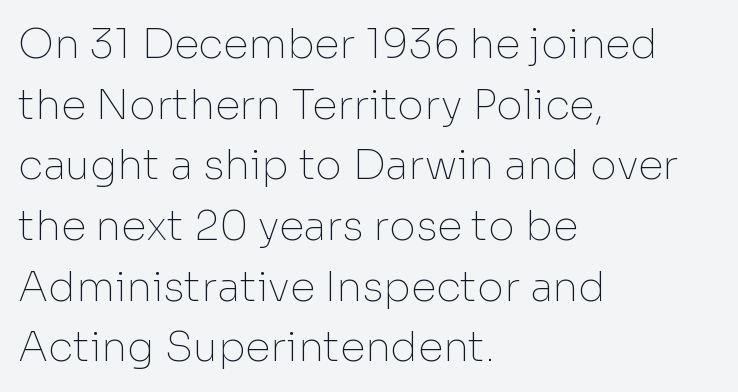
The image shows 41 px thin sans-serif type, upright; set left-aligned, normal line spacing (1.48x), normal letter spacing, not underlined; low stroke contrast and a medium x-height.
